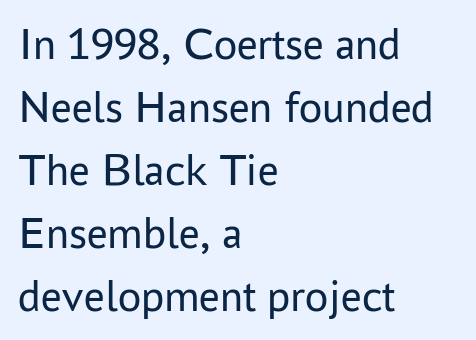
Q: Is the text bold? A: No.
Q: Is the text italic (slanted)? A: No, it is upright.
Q: Is the typeface a serif or a sans-serif typeface? A: Sans-serif.
Q: Is the text underlined? A: No.
Q: How is the paragraph aligned? A: Left-aligned.
Q: Is the spacing between letters normal or unusually wide? A: Normal.
Q: Is the spacing between lines tight, normal or loose? A: Normal.
Q: Width (condensed, normal, or wide)? A: Normal.
Q: Stroke contrast? A: Low.
Q: x-height? A: Medium.
Q: Monospaced? A: No.
